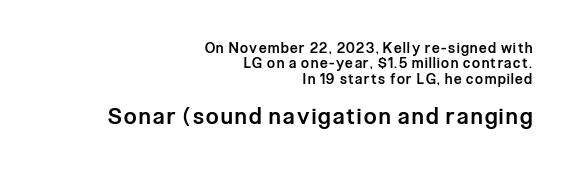
{"italic": "no", "bold": "semi", "underline": "no", "align": "right", "line_spacing": "tight", "line_spacing_ratio": 1.1, "larger_block": "second", "size_ratio": 1.57, "glyph_px": 22}
